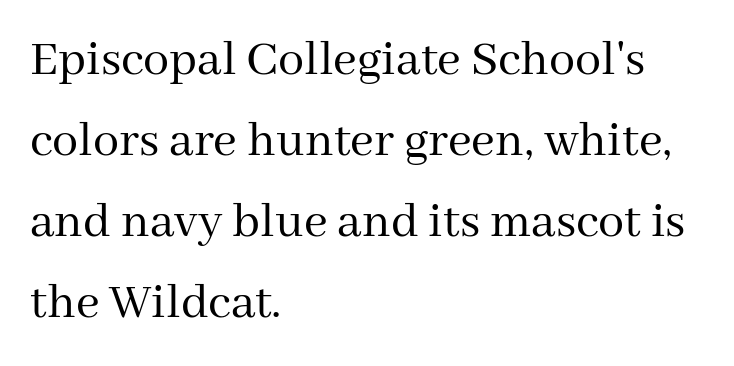
The rendering anchors every line to the left-hand side. Rows of type keep a routine distance in the vertical direction. Small tapered or slab feet sit at the stroke ends, so this counts as serif. A typesetter would call this zero additional tracking. The area under the type is left untouched. Style check: upright.
